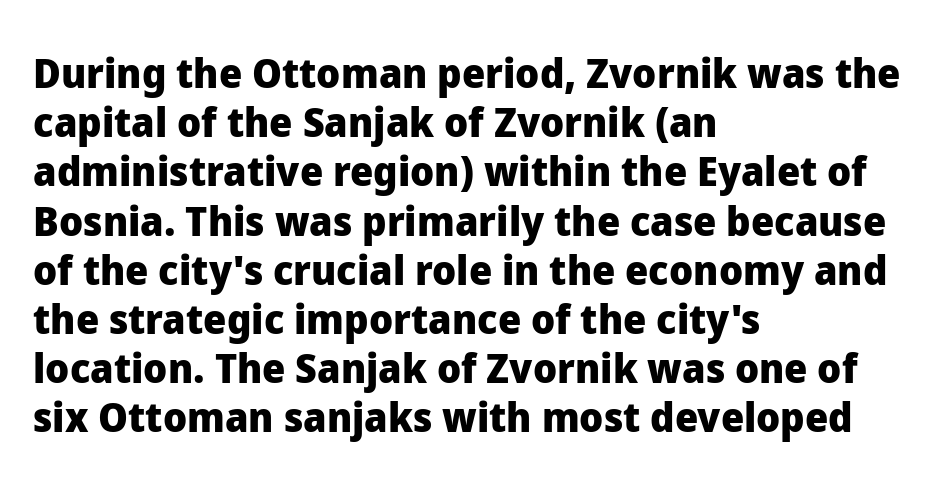
Q: Is the text bold? A: Yes.
Q: Is the text italic (slanted)? A: No, it is upright.
Q: Is the typeface a serif or a sans-serif typeface? A: Sans-serif.
Q: Is the text underlined? A: No.
Q: How is the paragraph aligned? A: Left-aligned.
Q: Is the spacing between letters normal or unusually wide? A: Normal.
Q: Width (condensed, normal, or wide)? A: Normal.
Q: Stroke contrast? A: Low.
Q: x-height? A: Medium.
Q: Monospaced? A: No.
